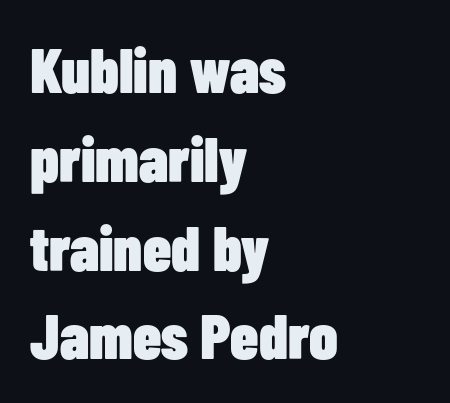
The image shows 63 px heavy, condensed sans-serif type, upright; set left-aligned, normal line spacing (1.41x), normal letter spacing, not underlined; low stroke contrast and a medium x-height.
